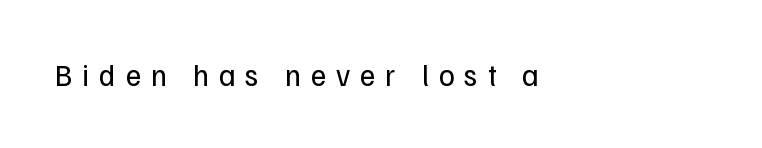
Layout note: lines flush left. A light-to-regular cut is what we see here. Students, note that the glyphs here are deliberately spaced far apart. Quick note: underline off.
